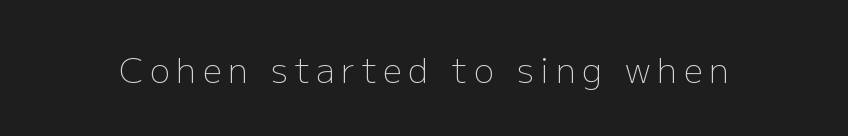
Q: Is the text bold? A: No.
Q: Is the text italic (slanted)? A: No, it is upright.
Q: Is the typeface a serif or a sans-serif typeface? A: Sans-serif.
Q: Is the text underlined? A: No.
Q: Width (condensed, normal, or wide)? A: Normal.
Q: Stroke contrast? A: Low.
Q: x-height? A: Medium.
Q: Monospaced? A: No.
